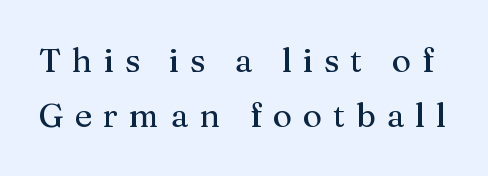
Q: Is the text italic (slanted)? A: No, it is upright.
Q: Is the typeface a serif or a sans-serif typeface? A: Serif.
Q: Is the text underlined? A: No.
Q: Is the spacing between letters normal or unusually wide? A: Unusually wide.
Q: Is the spacing between lines tight, normal or loose? A: Normal.
Q: Width (condensed, normal, or wide)? A: Normal.
Q: Stroke contrast? A: Medium.
Q: x-height? A: Medium.
Q: Monospaced? A: No.
